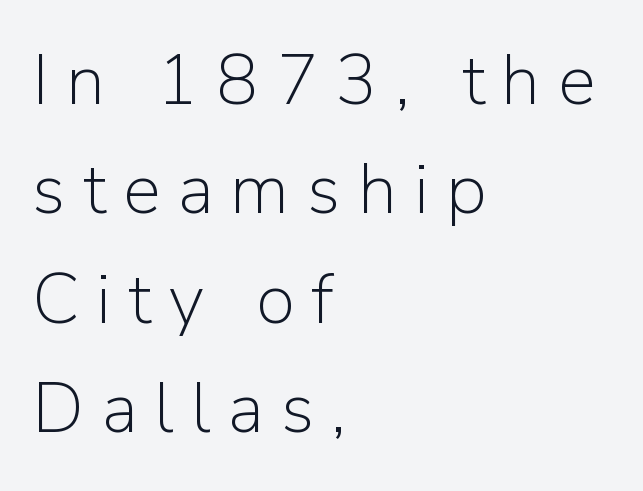
{"serif": "no", "italic": "no", "bold": "no", "weight": "light", "width": "normal", "stroke_contrast": "low", "x_height": "medium", "monospaced": "no", "underline": "no", "align": "left", "line_spacing": "normal", "line_spacing_ratio": 1.54, "letter_spacing": "wide", "letter_spacing_em": 0.24, "glyph_px": 71}
